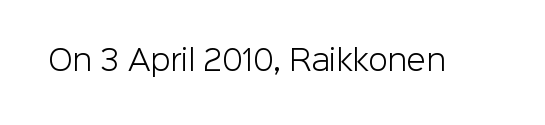
The letters stand straight up with perfectly vertical stems. Decoration check: the copy has no underline. Weight: not bold — regular or lighter. Letter spacing: default.
